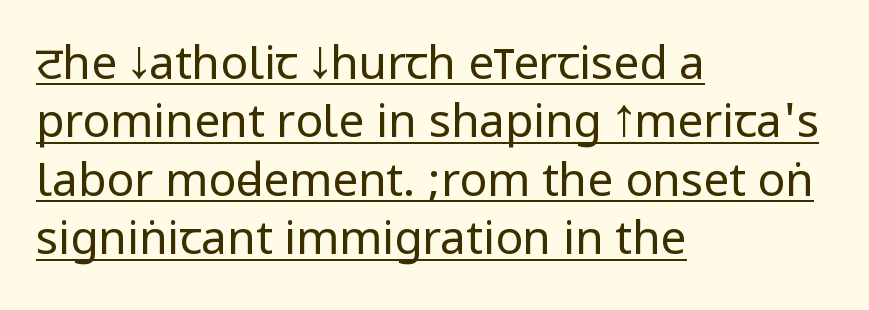
{"serif": "no", "italic": "no", "bold": "no", "weight": "regular", "width": "condensed", "stroke_contrast": "low", "underline": "yes", "align": "left", "line_spacing": "normal", "line_spacing_ratio": 1.27, "letter_spacing": "normal", "letter_spacing_em": 0.0, "glyph_px": 46}
